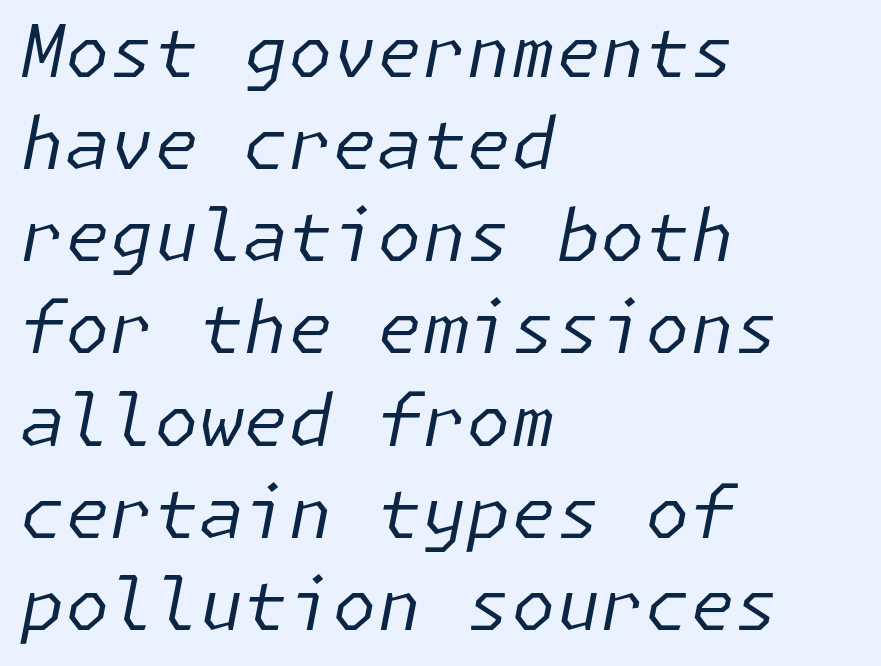
Q: Is the text bold? A: No.
Q: Is the text italic (slanted)? A: Yes, it leans right by about 11 degrees.
Q: Is the text underlined? A: No.
Q: How is the paragraph aligned? A: Left-aligned.
Q: Is the spacing between letters normal or unusually wide? A: Normal.
Q: Is the spacing between lines tight, normal or loose? A: Normal.
Q: Width (condensed, normal, or wide)? A: Normal.
Q: Stroke contrast? A: Low.
Q: x-height? A: Medium.
